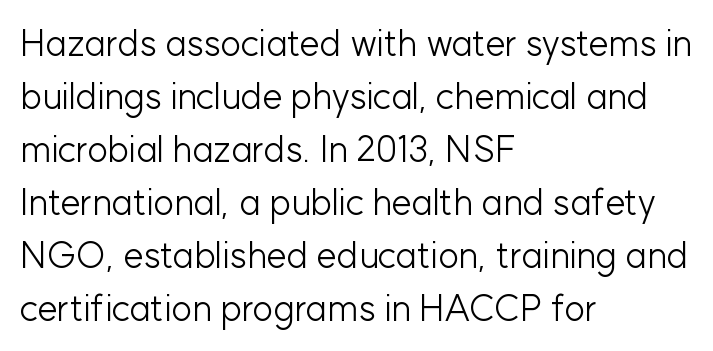
Q: Is the text bold? A: No.
Q: Is the text italic (slanted)? A: No, it is upright.
Q: Is the typeface a serif or a sans-serif typeface? A: Sans-serif.
Q: Is the text underlined? A: No.
Q: How is the paragraph aligned? A: Left-aligned.
Q: Is the spacing between letters normal or unusually wide? A: Normal.
Q: Is the spacing between lines tight, normal or loose? A: Normal.
Q: Width (condensed, normal, or wide)? A: Normal.
Q: Stroke contrast? A: Low.
Q: x-height? A: Medium.
Q: Monospaced? A: No.
